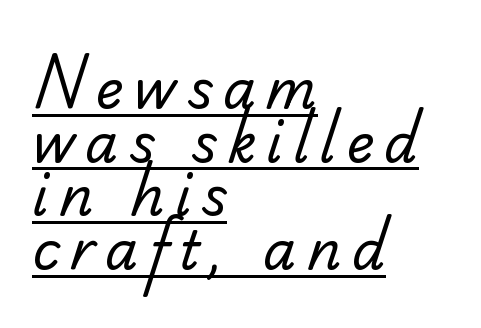
Vertically, the passage feels compressed, each row crowding the next. Someone cranked the tracking dial way up on this one. Beneath each row of characters lies a ruled line. The font family rendered here belongs to the serif group. Looks like regular typesetting: each glyph gets only the width it needs. Layout note: lines flush left.
